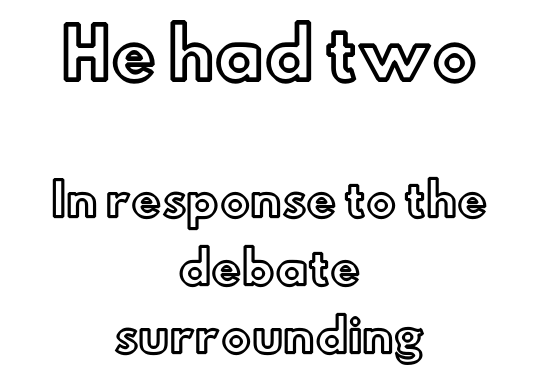
{"italic": "no", "width": "normal", "x_height": "small", "monospaced": "no", "underline": "no", "align": "center", "line_spacing": "normal", "line_spacing_ratio": 1.51, "letter_spacing": "normal", "letter_spacing_em": 0.0, "larger_block": "first", "size_ratio": 1.49, "glyph_px": 67}
